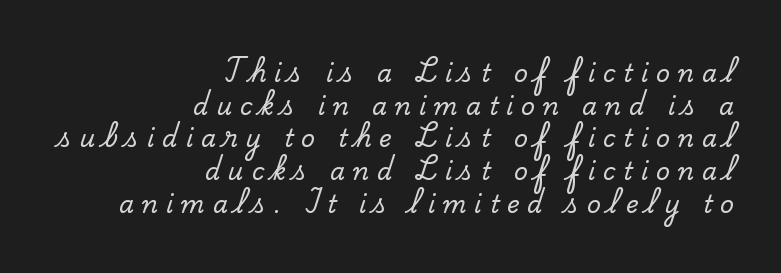
The line texture is sparse and dotted thanks to wide tracking. One glance says typical: line gaps are just what's usual. Where is the straight margin? On the right. Honestly, there is no underline to notice here at all.
